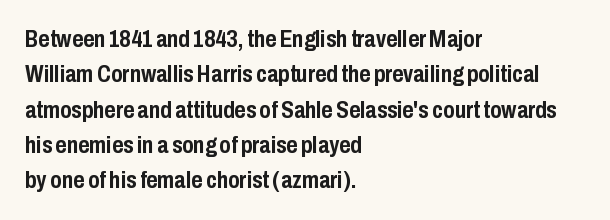
The image shows 24 px bold type, upright; set left-aligned, normal line spacing (1.47x), normal letter spacing, not underlined.
